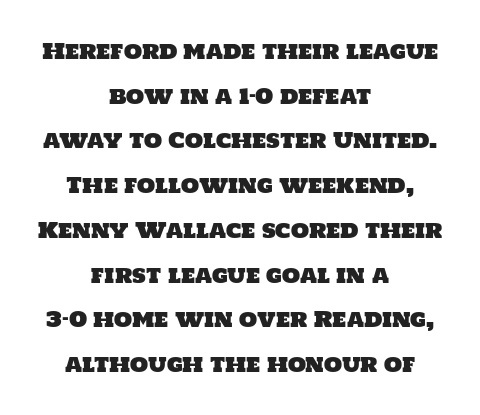
The image shows 21 px text type; set centered, loose line spacing (2.13x), normal letter spacing, not underlined.
